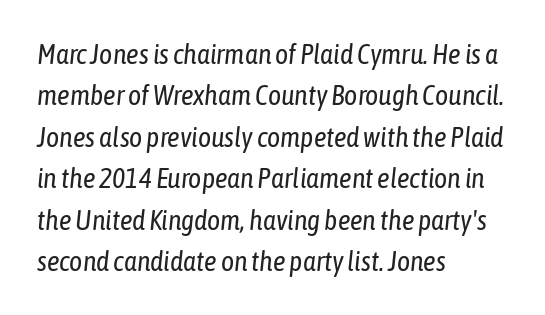
Q: Is the text bold? A: No.
Q: Is the text italic (slanted)? A: Yes, it leans right by about 6 degrees.
Q: Is the text underlined? A: No.
Q: How is the paragraph aligned? A: Left-aligned.
Q: Is the spacing between letters normal or unusually wide? A: Normal.
Q: Is the spacing between lines tight, normal or loose? A: Normal.
Q: Width (condensed, normal, or wide)? A: Condensed.
Q: Stroke contrast? A: Low.
Q: x-height? A: Medium.
Q: Monospaced? A: No.
